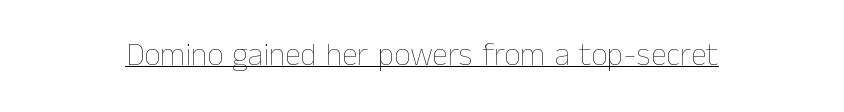
Q: Is the text bold? A: No.
Q: Is the text italic (slanted)? A: No, it is upright.
Q: Is the text underlined? A: Yes.
Q: Is the spacing between letters normal or unusually wide? A: Normal.
Q: Width (condensed, normal, or wide)? A: Normal.
Q: Stroke contrast? A: Low.
Q: x-height? A: Medium.
Q: Monospaced? A: No.
